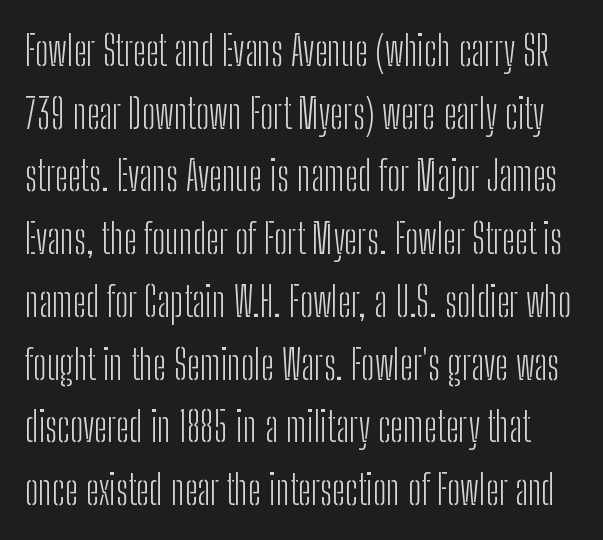
Q: Is the text bold? A: No.
Q: Is the text italic (slanted)? A: No, it is upright.
Q: Is the typeface a serif or a sans-serif typeface? A: Sans-serif.
Q: Is the text underlined? A: No.
Q: Is the spacing between letters normal or unusually wide? A: Normal.
Q: Is the spacing between lines tight, normal or loose? A: Normal.
Q: Width (condensed, normal, or wide)? A: Condensed.
Q: Stroke contrast? A: Low.
Q: x-height? A: Medium.
Q: Monospaced? A: No.
